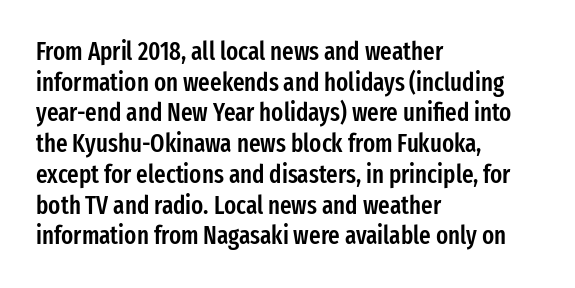
The text block is weighted toward the left margin, trailing off unevenly rightward. What weight is shown? A semibold, between regular and bold. Look at the tracking — it's just the regular setting, nothing added. Quick note: not italic, upright. A bare baseline throughout the passage.
